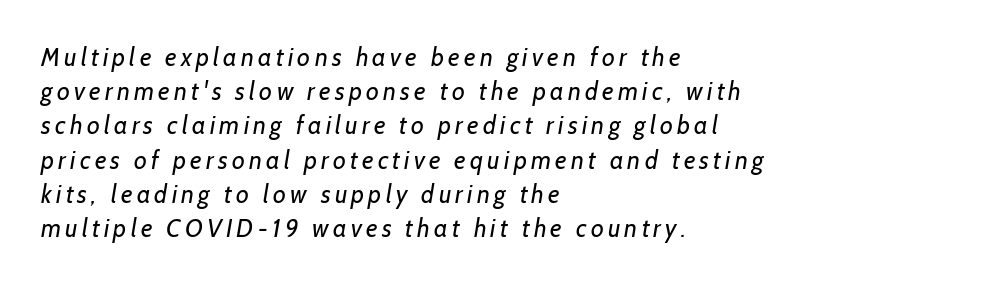
Q: Is the text bold? A: No.
Q: Is the text underlined? A: No.
Q: How is the paragraph aligned? A: Left-aligned.
Q: Is the spacing between lines tight, normal or loose? A: Normal.
